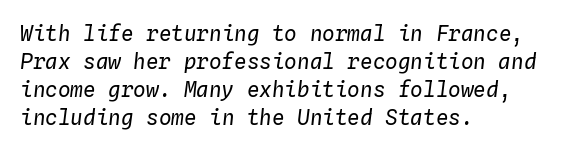
The image shows 21 px text type, italic (leaning right); set left-aligned, normal line spacing (1.33x), normal letter spacing, not underlined.
